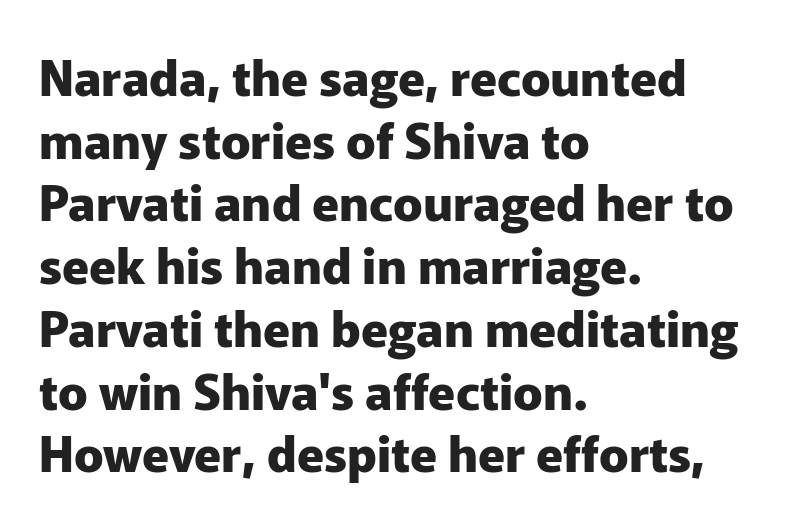
The image shows 49 px heavy sans-serif type, upright; set left-aligned, normal line spacing (1.28x), normal letter spacing, not underlined; low stroke contrast and a medium x-height.
